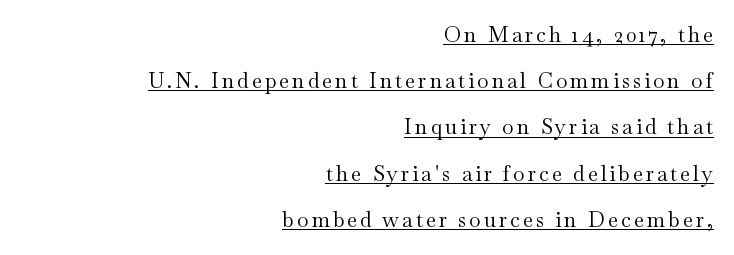
{"italic": "no", "bold": "no", "underline": "yes", "align": "right", "line_spacing": "loose", "line_spacing_ratio": 2.2, "glyph_px": 21}
